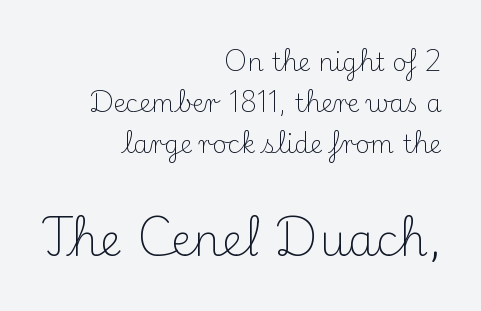
{"serif": "yes", "italic": "no", "bold": "no", "weight": "light", "width": "normal", "stroke_contrast": "medium", "x_height": "small", "monospaced": "no", "underline": "no", "align": "right", "line_spacing": "normal", "line_spacing_ratio": 1.65, "letter_spacing": "normal", "letter_spacing_em": 0.0, "larger_block": "second", "size_ratio": 1.76, "glyph_px": 44}
